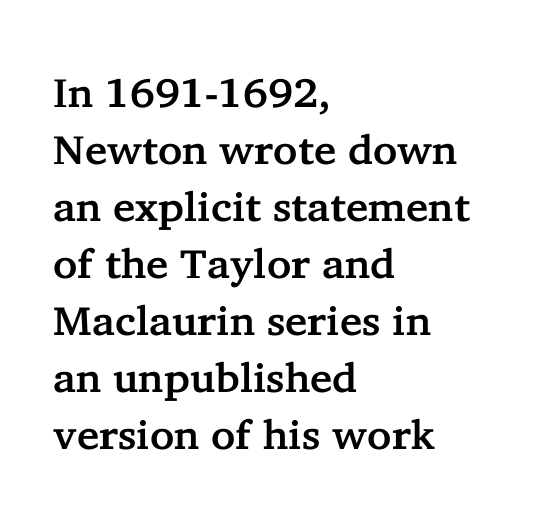
{"serif": "yes", "italic": "no", "width": "normal", "stroke_contrast": "low", "x_height": "medium", "monospaced": "no", "underline": "no", "align": "left", "line_spacing": "normal", "line_spacing_ratio": 1.39, "letter_spacing": "normal", "letter_spacing_em": 0.0, "glyph_px": 41}
